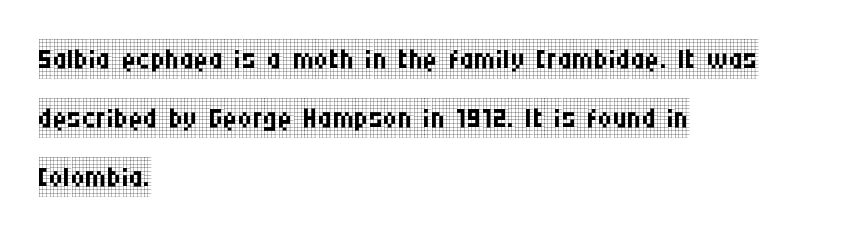
{"serif": "yes", "italic": "no", "bold": "no", "weight": "regular", "width": "condensed", "stroke_contrast": "low", "x_height": "large", "monospaced": "no", "underline": "no", "align": "left", "line_spacing": "normal", "line_spacing_ratio": 1.48, "letter_spacing": "normal", "letter_spacing_em": 0.0, "glyph_px": 40}
